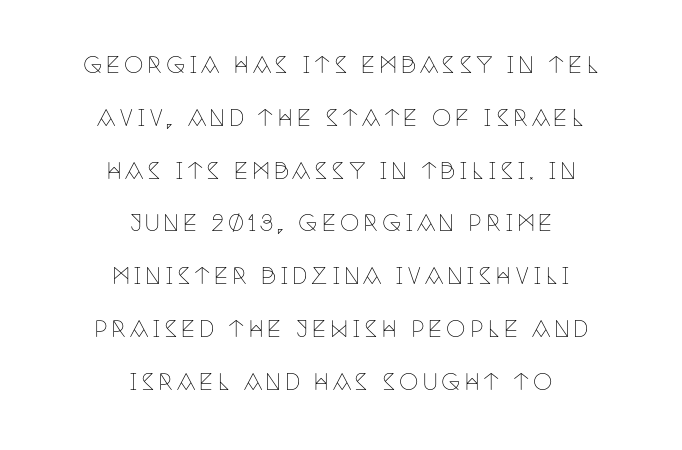
The image shows 22 px text type, upright; set centered, loose line spacing (2.4x), not underlined.
